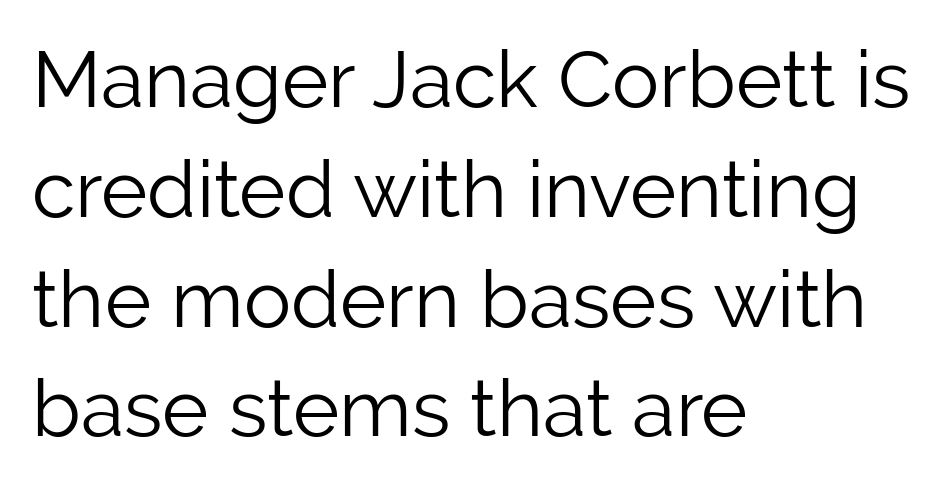
Q: Is the text bold? A: No.
Q: Is the text italic (slanted)? A: No, it is upright.
Q: Is the typeface a serif or a sans-serif typeface? A: Sans-serif.
Q: Is the text underlined? A: No.
Q: How is the paragraph aligned? A: Left-aligned.
Q: Is the spacing between letters normal or unusually wide? A: Normal.
Q: Is the spacing between lines tight, normal or loose? A: Normal.
Q: Width (condensed, normal, or wide)? A: Normal.
Q: Stroke contrast? A: Low.
Q: x-height? A: Medium.
Q: Monospaced? A: No.
